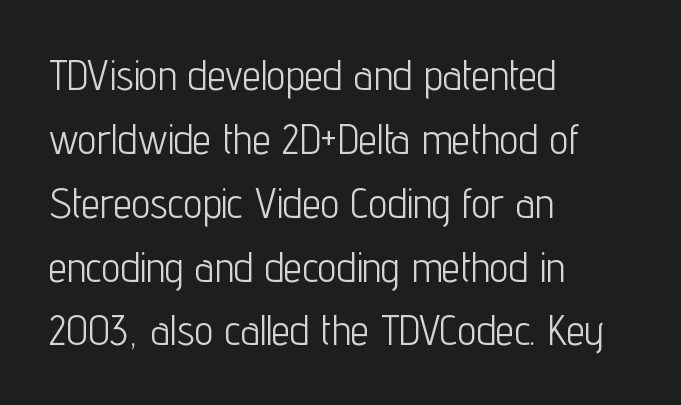
Q: Is the text bold? A: No.
Q: Is the text italic (slanted)? A: No, it is upright.
Q: Is the typeface a serif or a sans-serif typeface? A: Sans-serif.
Q: Is the text underlined? A: No.
Q: How is the paragraph aligned? A: Left-aligned.
Q: Is the spacing between letters normal or unusually wide? A: Normal.
Q: Is the spacing between lines tight, normal or loose? A: Normal.
Q: Width (condensed, normal, or wide)? A: Condensed.
Q: Stroke contrast? A: Low.
Q: x-height? A: Medium.
Q: Monospaced? A: No.
